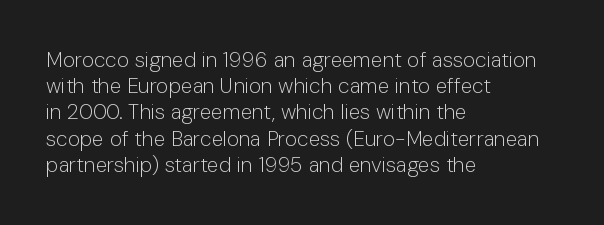
Does extra space separate the letters? No, they use regular spacing. Layout note: lines flush left. The area under the type is left untouched. This reads as an unemphasized weight, regular at the heaviest. This is roman type, the default non-slanted kind. Vertical spacing — default.
